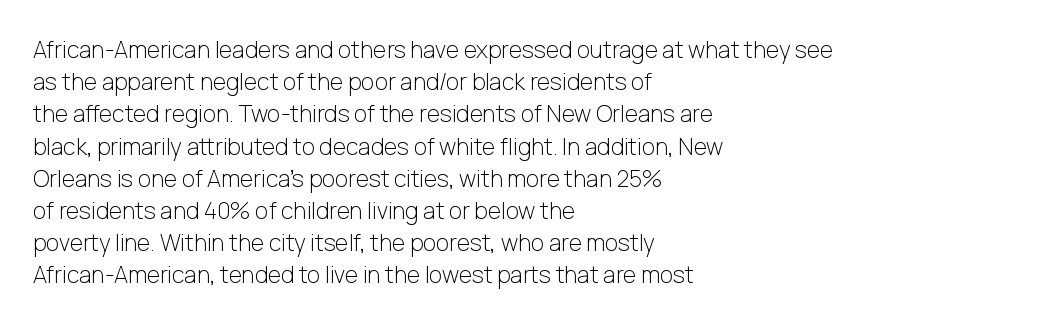
Q: Is the text bold? A: No.
Q: Is the text italic (slanted)? A: No, it is upright.
Q: Is the text underlined? A: No.
Q: How is the paragraph aligned? A: Left-aligned.
Q: Is the spacing between letters normal or unusually wide? A: Normal.
Q: Is the spacing between lines tight, normal or loose? A: Normal.
